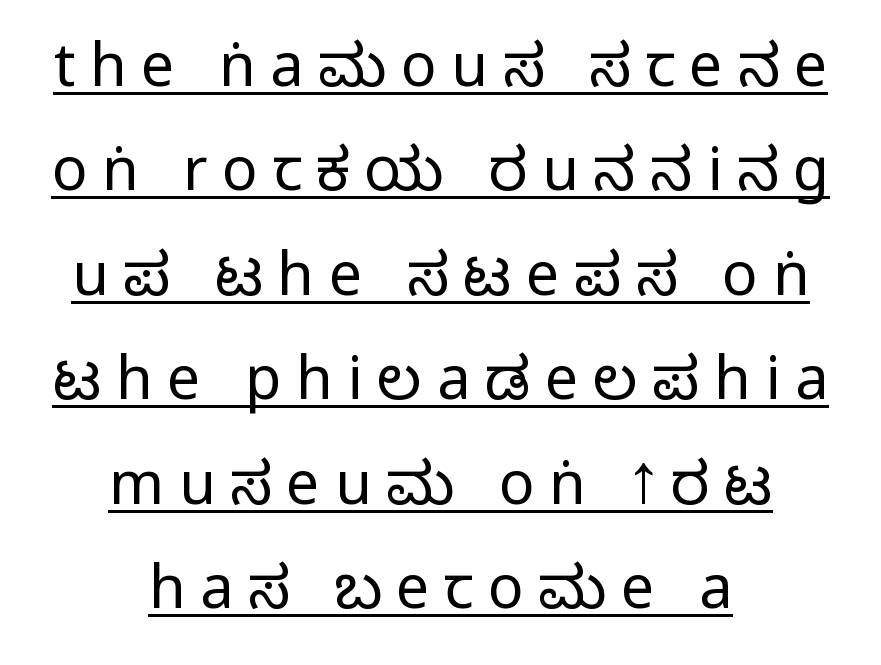
Q: Is the text bold? A: No.
Q: Is the text italic (slanted)? A: No, it is upright.
Q: Is the typeface a serif or a sans-serif typeface? A: Sans-serif.
Q: Is the text underlined? A: Yes.
Q: How is the paragraph aligned? A: Centered.
Q: Is the spacing between letters normal or unusually wide? A: Unusually wide.
Q: Width (condensed, normal, or wide)? A: Condensed.
Q: Stroke contrast? A: Low.
Q: x-height? A: Large.
Q: Monospaced? A: No.
